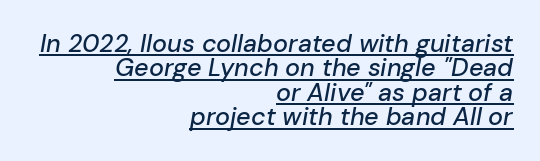
Q: Is the text italic (slanted)? A: Yes, it leans right by about 10 degrees.
Q: Is the text underlined? A: Yes.
Q: How is the paragraph aligned? A: Right-aligned.
Q: Is the spacing between letters normal or unusually wide? A: Normal.
Q: Is the spacing between lines tight, normal or loose? A: Tight.
